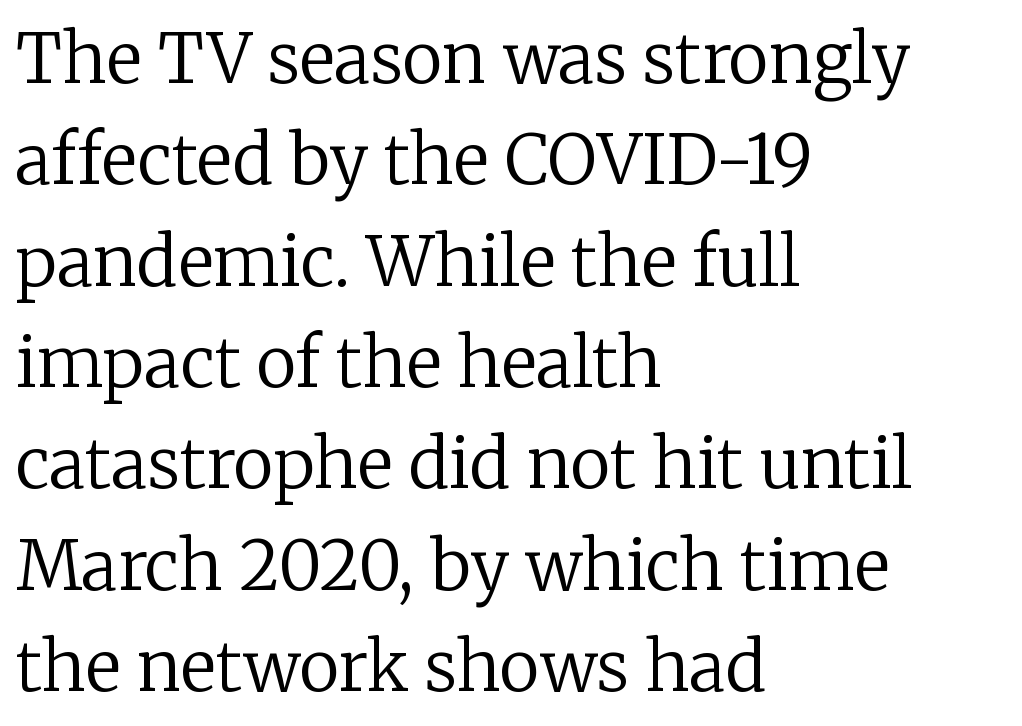
Note: serifs present on the glyphs. The letters stand straight up with perfectly vertical stems. On a weight scale, this lands at 450 or below. Observe the ordinary spacing: letters are neighbours, not strangers. The passage shown is typed in a proportional face where columns would drift.
